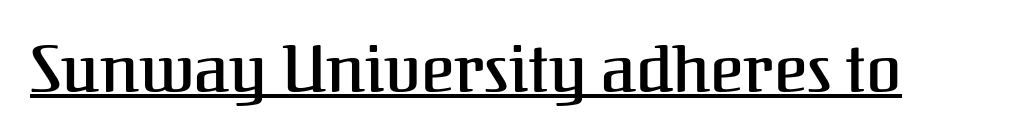
The image shows 64 px serif type, upright; set normal letter spacing, underlined; medium stroke contrast and a medium x-height.
